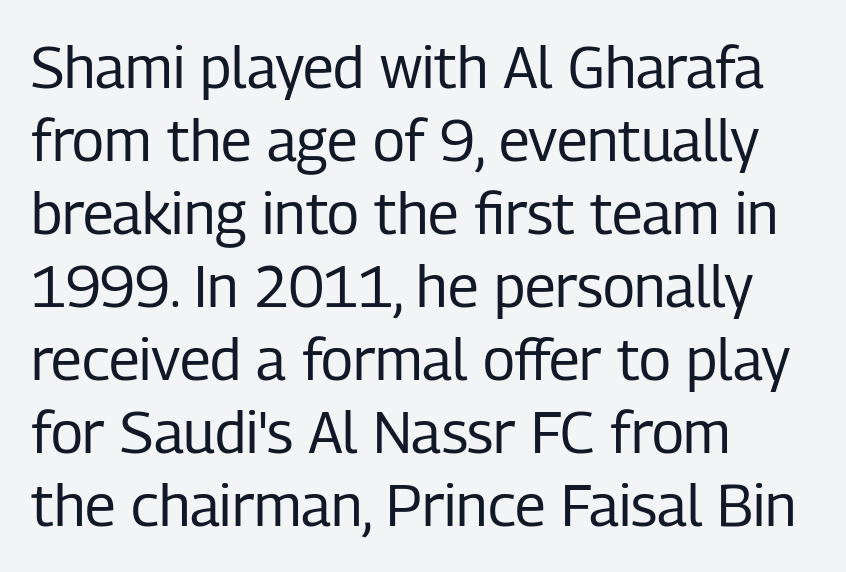
Q: Is the text bold? A: No.
Q: Is the text italic (slanted)? A: No, it is upright.
Q: Is the typeface a serif or a sans-serif typeface? A: Sans-serif.
Q: Is the text underlined? A: No.
Q: How is the paragraph aligned? A: Left-aligned.
Q: Is the spacing between letters normal or unusually wide? A: Normal.
Q: Is the spacing between lines tight, normal or loose? A: Normal.
Q: Width (condensed, normal, or wide)? A: Condensed.
Q: Stroke contrast? A: Low.
Q: x-height? A: Medium.
Q: Monospaced? A: No.
